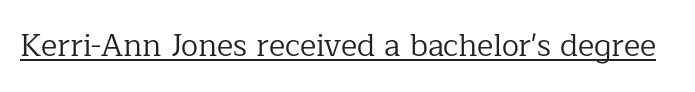
{"serif": "yes", "italic": "no", "bold": "no", "weight": "regular", "width": "normal", "stroke_contrast": "low", "x_height": "medium", "monospaced": "no", "underline": "yes", "letter_spacing": "normal", "letter_spacing_em": 0.0, "glyph_px": 31}
